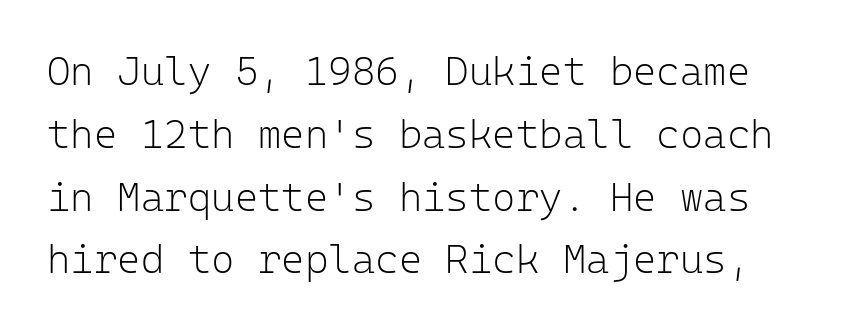
The image shows 40 px light sans-serif type, upright, monospaced; set normal line spacing (1.57x), normal letter spacing, not underlined; low stroke contrast and a medium x-height.
